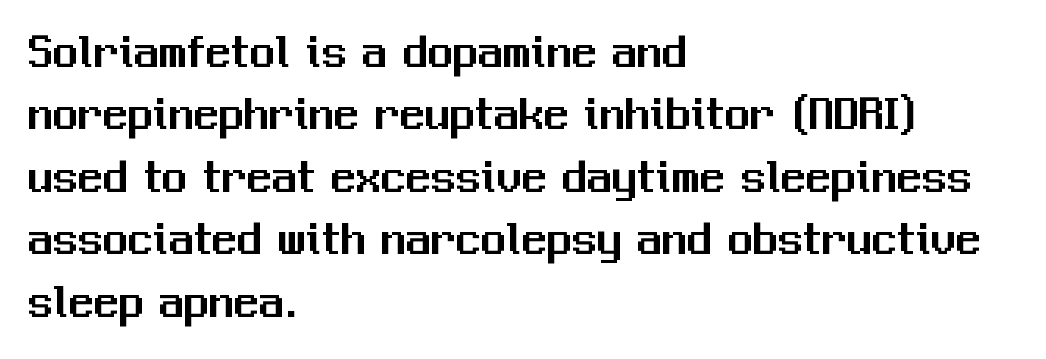
{"serif": "no", "italic": "no", "width": "normal", "stroke_contrast": "medium", "x_height": "medium", "monospaced": "no", "underline": "no", "align": "left", "line_spacing": "normal", "line_spacing_ratio": 1.25, "letter_spacing": "normal", "letter_spacing_em": 0.0, "glyph_px": 50}
